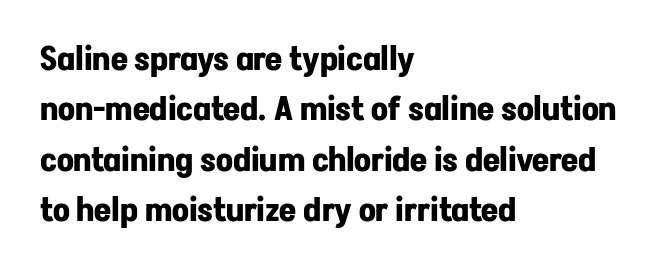
The image shows 33 px bold sans-serif type, upright; set left-aligned, normal line spacing (1.53x), normal letter spacing, not underlined; low stroke contrast and a medium x-height.
